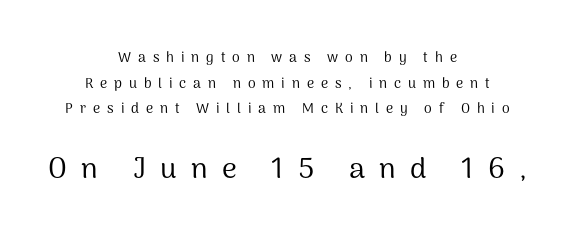
The rendering inserts visible extra space after every character. Scale increases going downward across the two blocks. Just letters on the line, the space beneath them empty. This sample uses a sans-serif face. This sample has the flowing, uneven cadence of proportional lettering. Compared with a flush-left layout, this one balances lines on the center instead.
